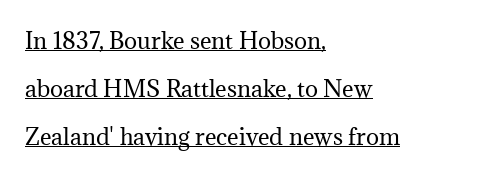
Q: Is the text bold? A: No.
Q: Is the text italic (slanted)? A: No, it is upright.
Q: Is the text underlined? A: Yes.
Q: How is the paragraph aligned? A: Left-aligned.
Q: Is the spacing between letters normal or unusually wide? A: Normal.
Q: Is the spacing between lines tight, normal or loose? A: Loose.
